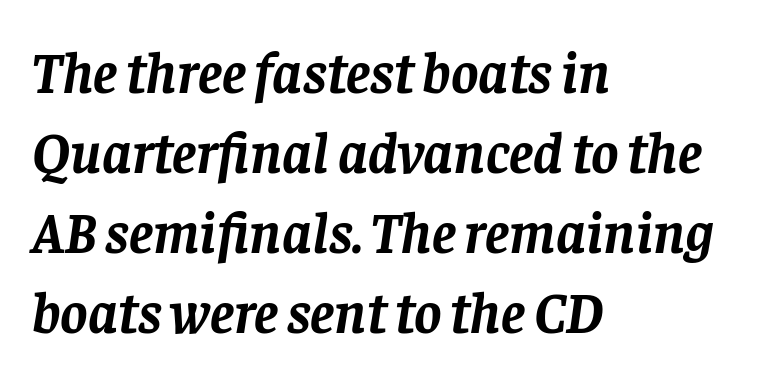
What's the leading like? Ordinary, nothing unusual. Honestly, the letter spacing is just normal — you wouldn't notice it. A typesetter would call this proportional, since set widths differ per character. Every letter is thick-stroked: bold, no question. Each row of text sits above clean, open space. Compared with a centered layout, this one pins lines to the left instead.
